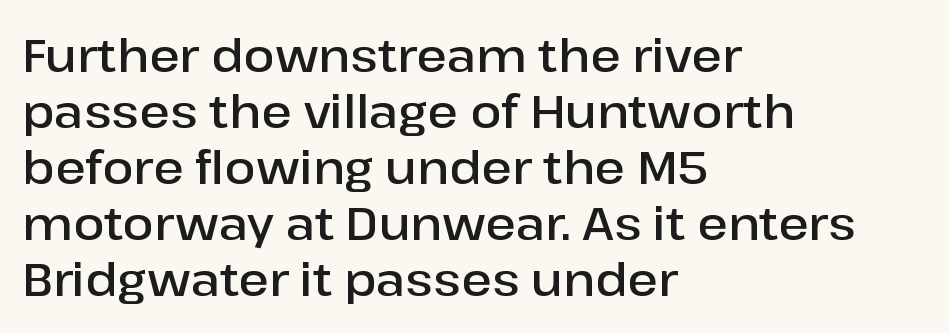
Q: Is the text bold? A: Semi-bold.
Q: Is the text italic (slanted)? A: No, it is upright.
Q: Is the typeface a serif or a sans-serif typeface? A: Sans-serif.
Q: Is the text underlined? A: No.
Q: How is the paragraph aligned? A: Left-aligned.
Q: Is the spacing between letters normal or unusually wide? A: Normal.
Q: Width (condensed, normal, or wide)? A: Normal.
Q: Stroke contrast? A: Low.
Q: x-height? A: Medium.
Q: Monospaced? A: No.
